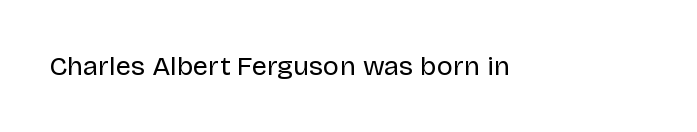
The image shows 27 px text type, upright; set normal letter spacing, not underlined.
